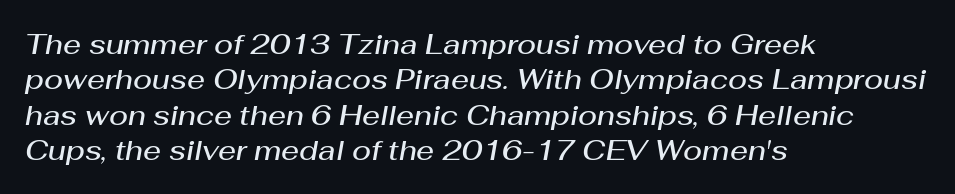
{"italic": "yes", "lean": "right", "slant_degrees": 10, "bold": "semi", "weight": "semibold", "width": "normal", "stroke_contrast": "medium", "x_height": "medium", "monospaced": "no", "underline": "no", "align": "left", "line_spacing": "normal", "line_spacing_ratio": 1.26, "letter_spacing": "normal", "letter_spacing_em": 0.0, "glyph_px": 28}
